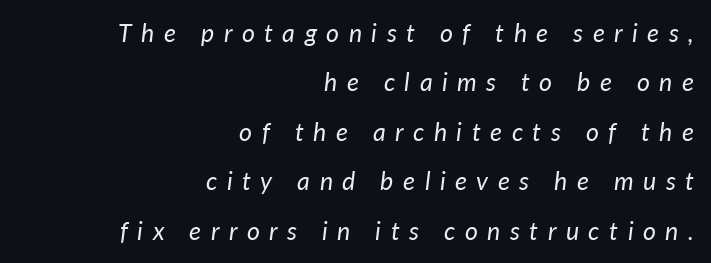
There's an unmistakable incline to the writing here. Check under the words: just untouched page. No chunkiness to these letters — they're not bold. Line ends are locked; line starts wander. The tracking reads as deliberately expanded to a designer's eye.
